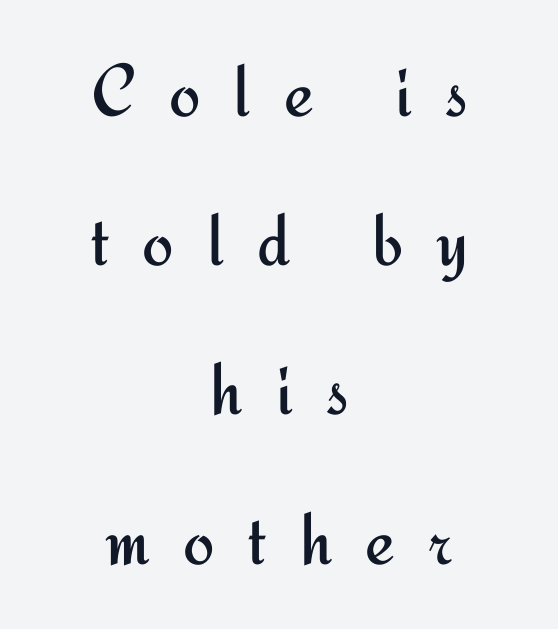
Q: Is the text bold? A: No.
Q: Is the text italic (slanted)? A: No, it is upright.
Q: Is the typeface a serif or a sans-serif typeface? A: Sans-serif.
Q: Is the text underlined? A: No.
Q: How is the paragraph aligned? A: Centered.
Q: Is the spacing between letters normal or unusually wide? A: Unusually wide.
Q: Is the spacing between lines tight, normal or loose? A: Loose.
Q: Width (condensed, normal, or wide)? A: Normal.
Q: Stroke contrast? A: Medium.
Q: x-height? A: Small.
Q: Monospaced? A: No.
